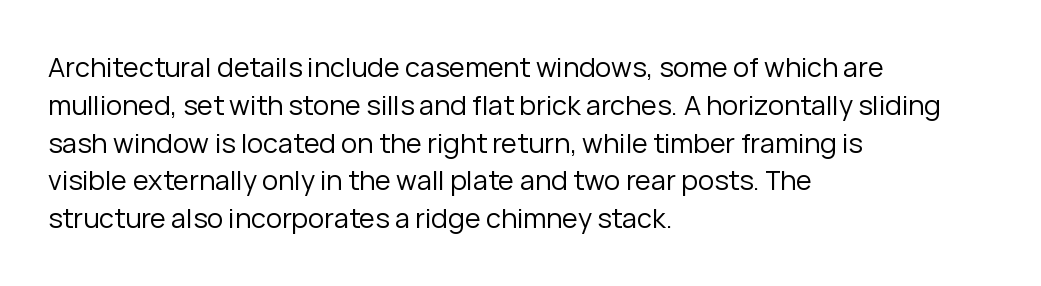
Q: Is the text bold? A: No.
Q: Is the text italic (slanted)? A: No, it is upright.
Q: Is the text underlined? A: No.
Q: How is the paragraph aligned? A: Left-aligned.
Q: Is the spacing between letters normal or unusually wide? A: Normal.
Q: Is the spacing between lines tight, normal or loose? A: Normal.
